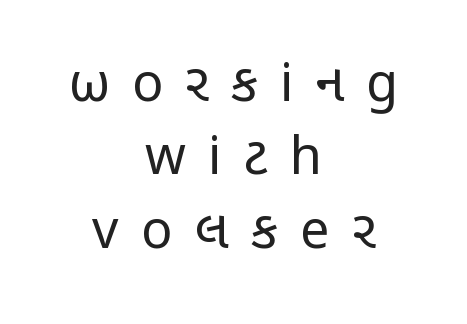
The image shows 52 px regular-weight, condensed sans-serif type, upright; set centered, normal line spacing (1.41x), unusually wide letter spacing (+0.43 em), not underlined; low stroke contrast and a medium x-height.
